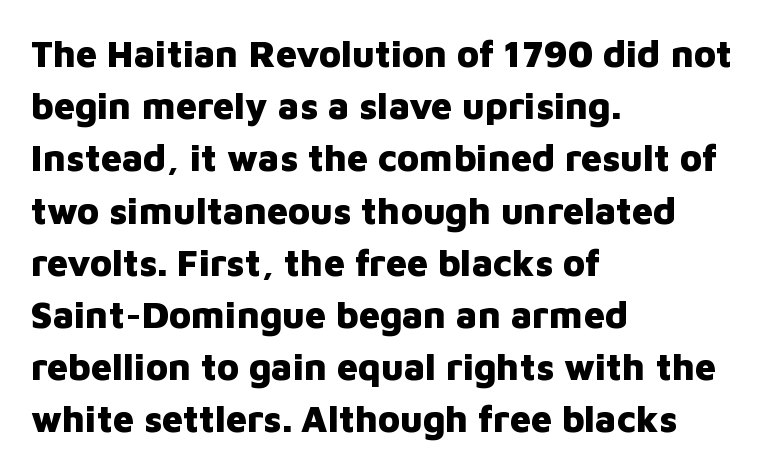
The image shows 37 px heavy sans-serif type, upright; set left-aligned, normal line spacing (1.41x), normal letter spacing, not underlined; low stroke contrast and a medium x-height.
